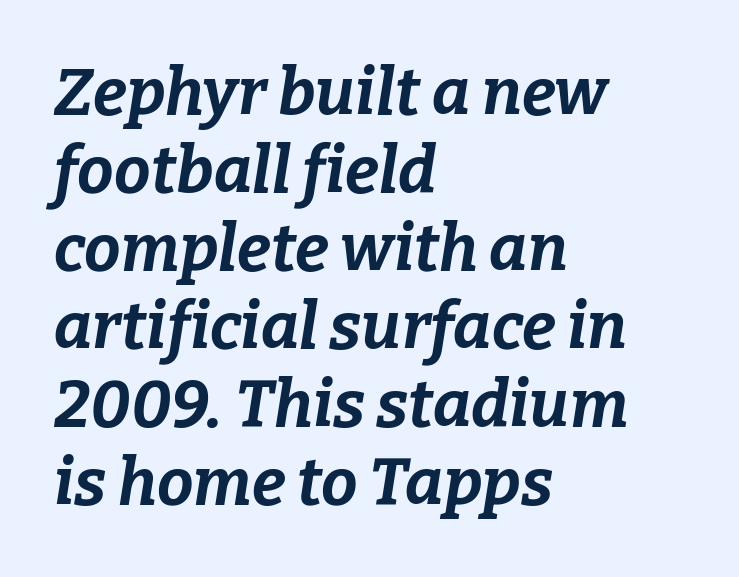
Q: Is the text bold? A: Yes.
Q: Is the text italic (slanted)? A: Yes, it leans right by about 9 degrees.
Q: Is the text underlined? A: No.
Q: How is the paragraph aligned? A: Left-aligned.
Q: Is the spacing between letters normal or unusually wide? A: Normal.
Q: Width (condensed, normal, or wide)? A: Normal.
Q: Stroke contrast? A: Low.
Q: x-height? A: Medium.
Q: Monospaced? A: No.
